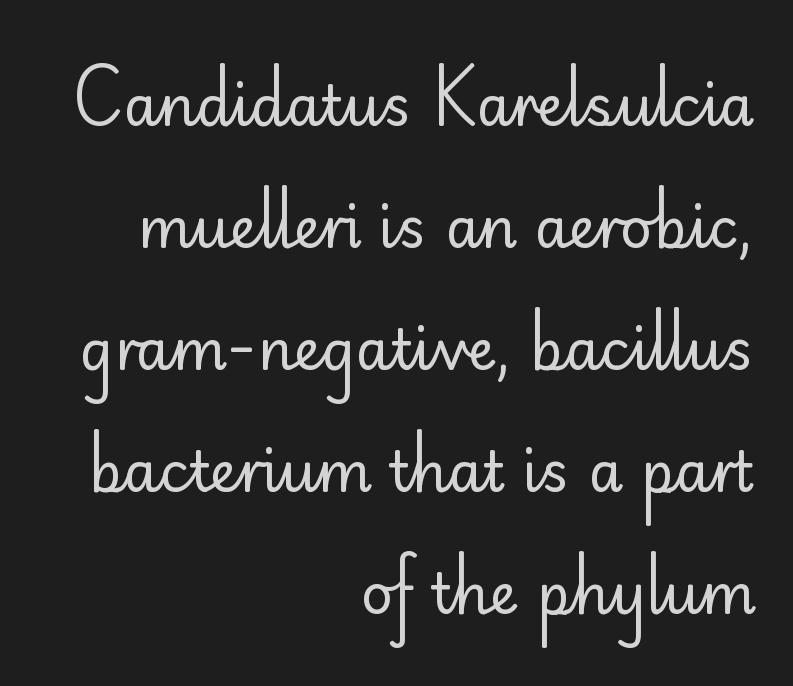
{"serif": "no", "italic": "no", "bold": "no", "weight": "regular", "width": "normal", "stroke_contrast": "low", "x_height": "small", "monospaced": "no", "underline": "no", "align": "right", "line_spacing": "loose", "line_spacing_ratio": 2.18, "letter_spacing": "normal", "letter_spacing_em": 0.0, "glyph_px": 56}
